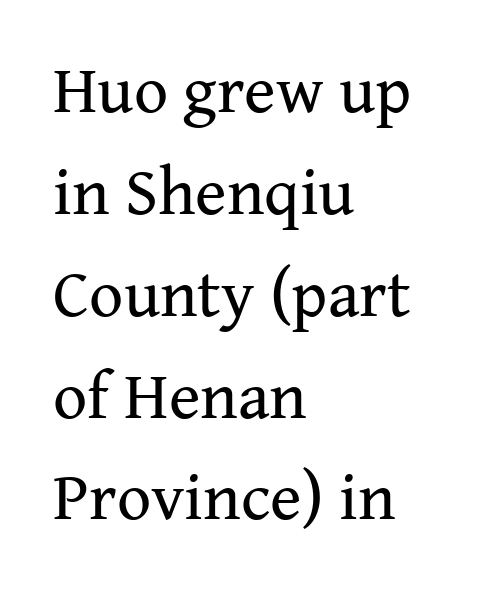
{"serif": "yes", "italic": "no", "bold": "no", "weight": "regular", "width": "normal", "stroke_contrast": "medium", "x_height": "medium", "monospaced": "no", "underline": "no", "align": "left", "line_spacing": "normal", "line_spacing_ratio": 1.52, "letter_spacing": "normal", "letter_spacing_em": 0.0, "glyph_px": 67}
